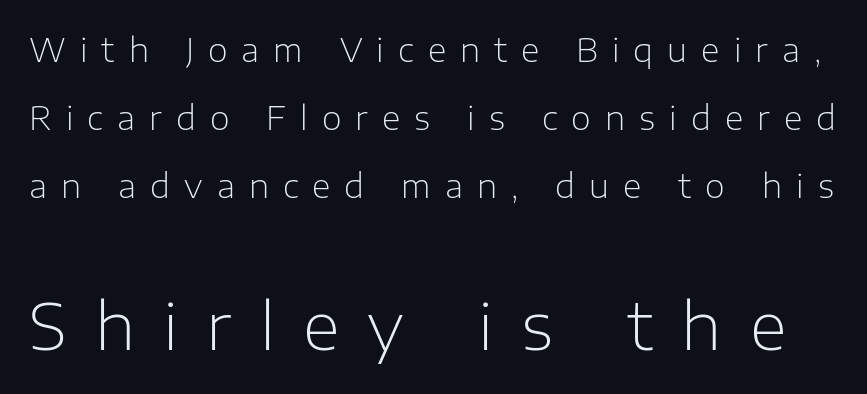
Clear beneath every line of the passage. Words appear elongated and porous because spacing is wide. Character widths vary here, with narrow letters taking less room than wide ones. A typesetter would call this leading open, well beyond the default. The glyphs in this specimen are sans serif.
